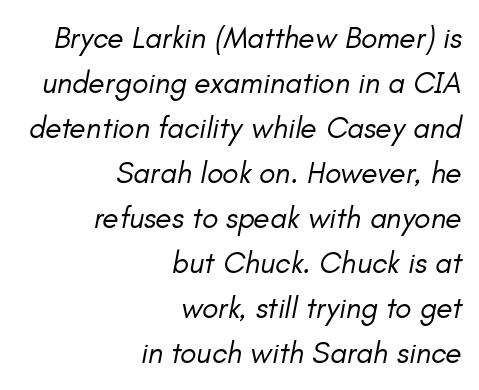
Notice how descenders clear the ascenders below comfortably — that's standard leading. Does extra space separate the letters? No, they use regular spacing. The lettering tilts uniformly, giving the passage an italic look. Stems and bowls with no extra thickness — not bold. Is this a fixed-width face? No — the glyphs have proportional, varying widths. The area under the type is left untouched.
